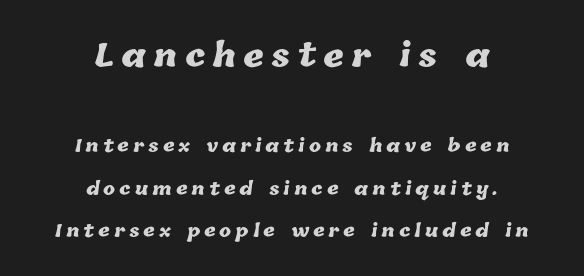
Q: Is the text bold? A: Yes.
Q: Is the text underlined? A: No.
Q: How is the paragraph aligned? A: Centered.
Q: Is the spacing between letters normal or unusually wide? A: Unusually wide.
Q: Is the spacing between lines tight, normal or loose? A: Loose.
Q: Which block of text is set in a larger size, the first (top) or the second (bottom)? A: The first (top) one.
Q: Width (condensed, normal, or wide)? A: Normal.
Q: Stroke contrast? A: Low.
Q: x-height? A: Medium.
Q: Monospaced? A: No.
